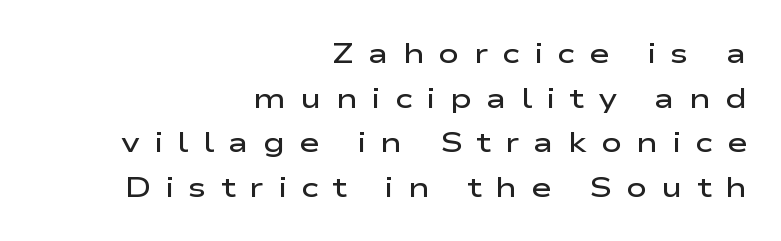
Does extra space separate the letters? Yes, quite a lot of it. Italic: no, the glyphs are upright roman. Underlining? Definitely not there. Varying glyph widths throughout — classic text-font behaviour.
